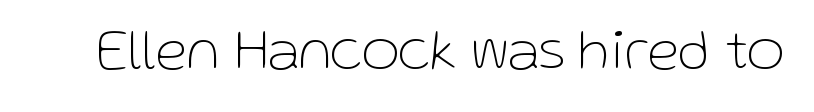
The letterforms sit shoulder to shoulder at normal distance. A bare baseline throughout the passage. The font sits on the lighter half of the weight spectrum, regular included. A typesetter would call this proportional, since set widths differ per character.
